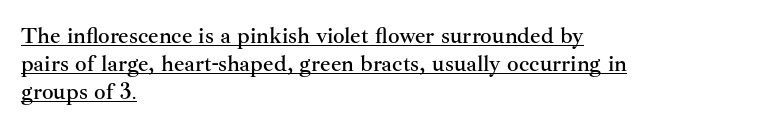
{"italic": "no", "underline": "yes", "align": "left", "line_spacing_ratio": 1.22, "letter_spacing": "normal", "letter_spacing_em": 0.0, "glyph_px": 23}
